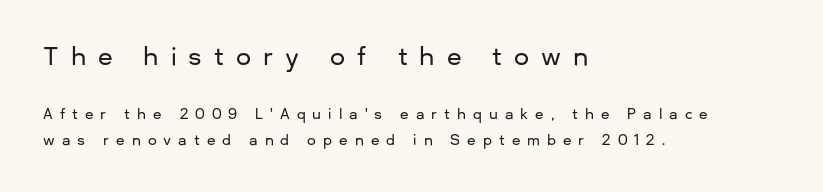
Q: Is the text italic (slanted)? A: No, it is upright.
Q: Is the text underlined? A: No.
Q: How is the paragraph aligned? A: Left-aligned.
Q: Is the spacing between letters normal or unusually wide? A: Unusually wide.
Q: Which block of text is set in a larger size, the first (top) or the second (bottom)? A: The first (top) one.
